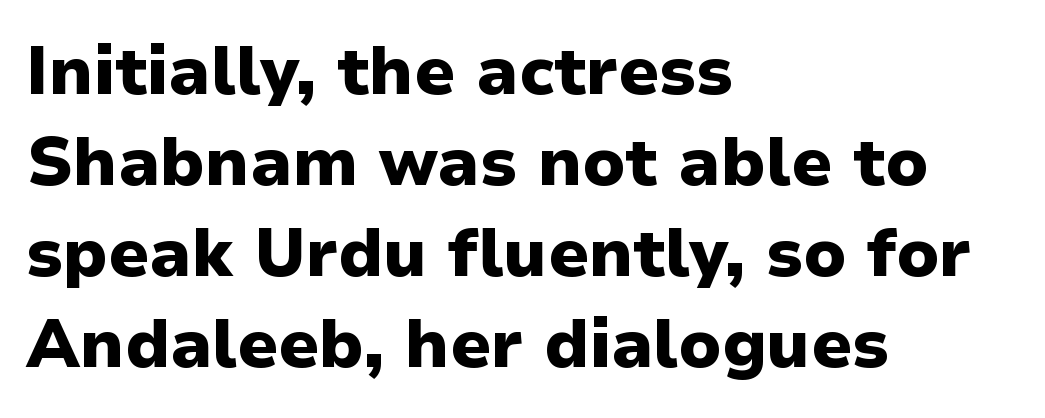
Q: Is the text bold? A: Yes.
Q: Is the text italic (slanted)? A: No, it is upright.
Q: Is the typeface a serif or a sans-serif typeface? A: Sans-serif.
Q: Is the text underlined? A: No.
Q: How is the paragraph aligned? A: Left-aligned.
Q: Is the spacing between letters normal or unusually wide? A: Normal.
Q: Is the spacing between lines tight, normal or loose? A: Normal.
Q: Width (condensed, normal, or wide)? A: Normal.
Q: Stroke contrast? A: Low.
Q: x-height? A: Medium.
Q: Monospaced? A: No.
